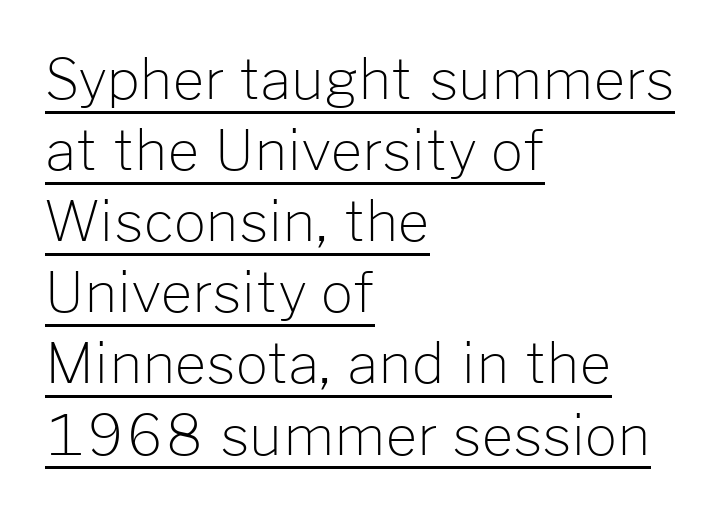
{"serif": "no", "italic": "no", "bold": "no", "weight": "light", "width": "normal", "stroke_contrast": "low", "x_height": "medium", "monospaced": "no", "underline": "yes", "align": "left", "line_spacing": "normal", "line_spacing_ratio": 1.27, "letter_spacing": "normal", "letter_spacing_em": 0.0, "glyph_px": 56}
